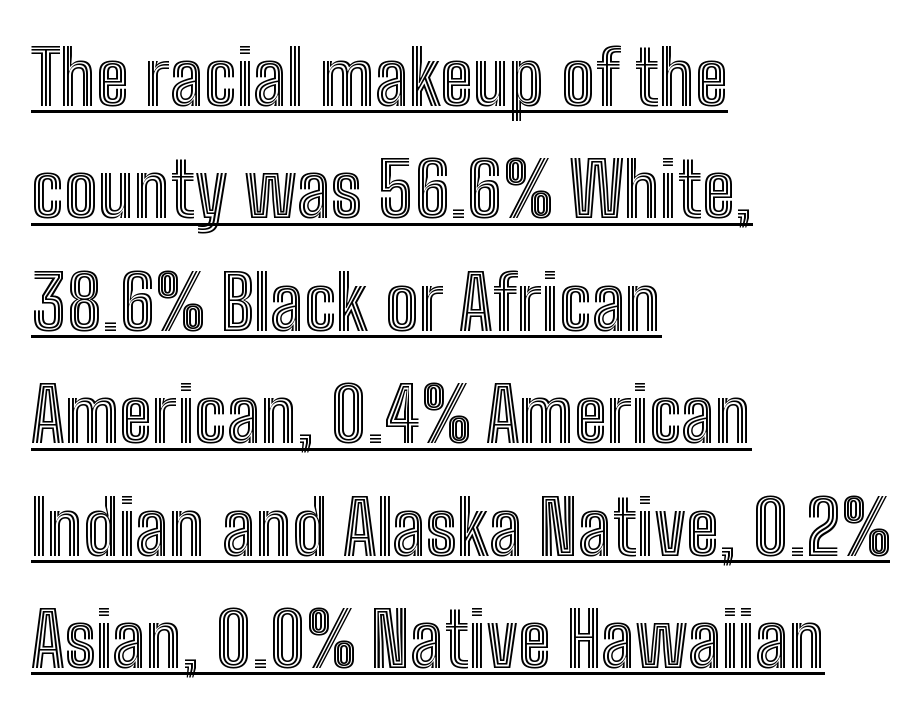
This block has exactly the height ordinary leading produces. Is there any slant? The stems are plumb. The passage shown is typed in a proportional face where columns would drift. Observe the ordinary spacing: letters are neighbours, not strangers. Each line of the rendering has a horizontal stroke beneath the glyphs. These lines are set flush left with a ragged right edge.
